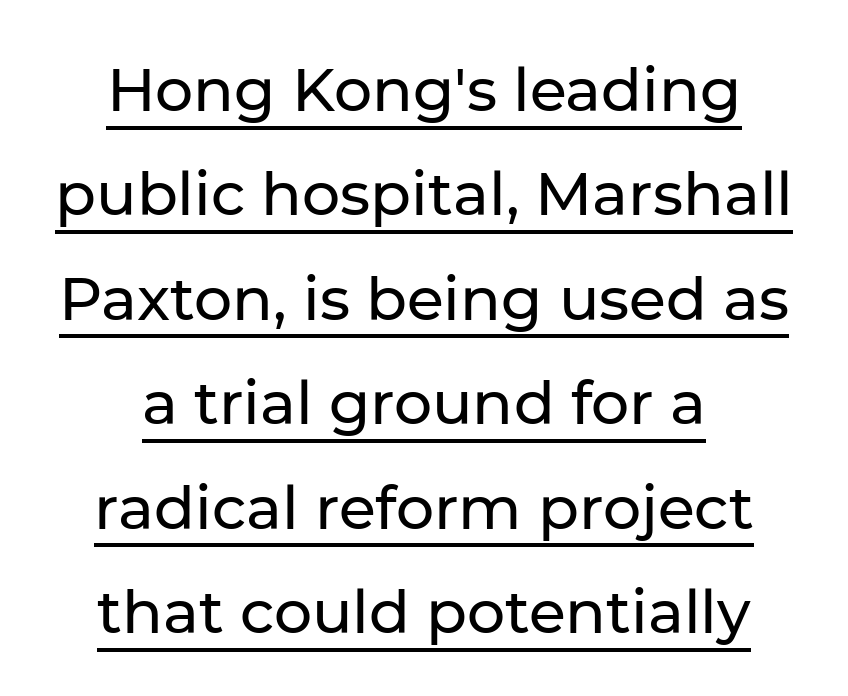
Q: Is the text italic (slanted)? A: No, it is upright.
Q: Is the typeface a serif or a sans-serif typeface? A: Sans-serif.
Q: Is the text underlined? A: Yes.
Q: How is the paragraph aligned? A: Centered.
Q: Is the spacing between letters normal or unusually wide? A: Normal.
Q: Width (condensed, normal, or wide)? A: Normal.
Q: Stroke contrast? A: Low.
Q: x-height? A: Medium.
Q: Monospaced? A: No.
